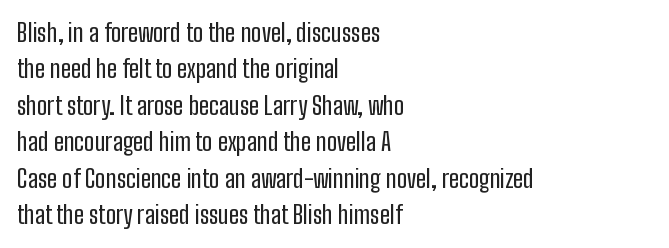
{"italic": "no", "underline": "no", "align": "left", "line_spacing": "normal", "line_spacing_ratio": 1.46, "letter_spacing": "normal", "letter_spacing_em": 0.0, "glyph_px": 25}
